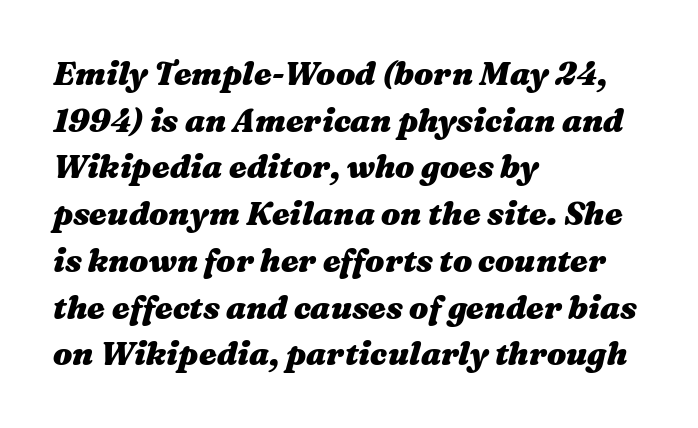
Q: Is the text bold? A: Yes.
Q: Is the text italic (slanted)? A: Yes, it leans right by about 16 degrees.
Q: Is the text underlined? A: No.
Q: How is the paragraph aligned? A: Left-aligned.
Q: Is the spacing between letters normal or unusually wide? A: Normal.
Q: Is the spacing between lines tight, normal or loose? A: Normal.
Q: Width (condensed, normal, or wide)? A: Wide.
Q: Stroke contrast? A: Medium.
Q: x-height? A: Medium.
Q: Monospaced? A: No.
